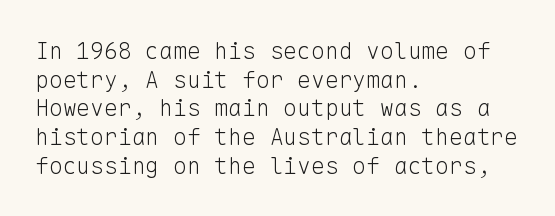
The image shows 23 px text type, upright; set left-aligned, normal line spacing (1.25x), normal letter spacing, not underlined.
